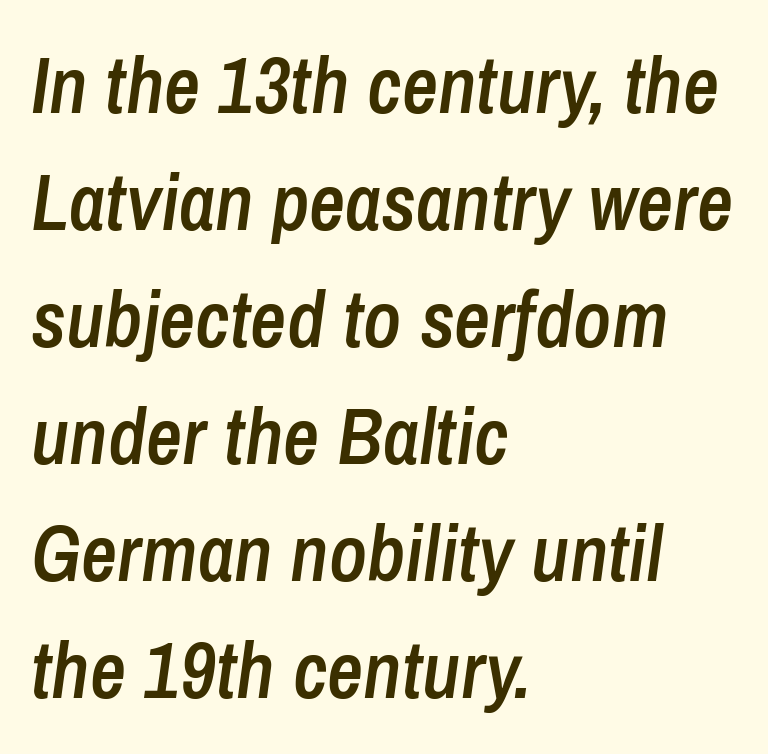
The image shows 79 px semibold, condensed type, italic (leaning right); set left-aligned, normal line spacing (1.48x), normal letter spacing, not underlined; low stroke contrast and a medium x-height.
